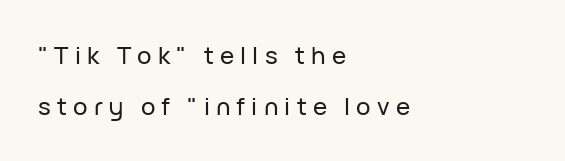
The image shows 24 px text type, upright; set left-aligned, loose line spacing (2.12x), unusually wide letter spacing (+0.26 em), not underlined.
